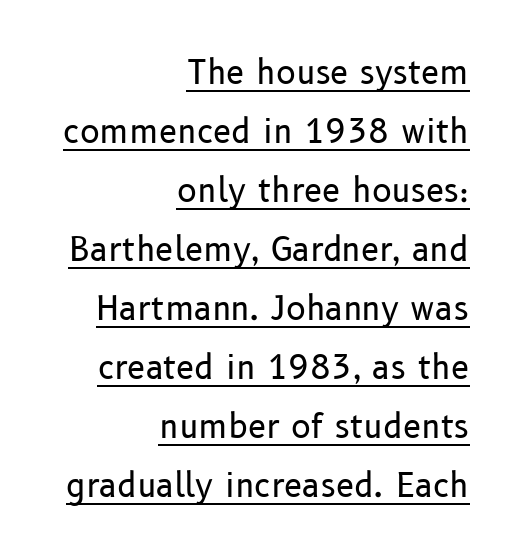
The image shows 33 px regular-weight sans-serif type, upright; set right-aligned, line spacing 1.79x, normal letter spacing, underlined; low stroke contrast and a medium x-height.
